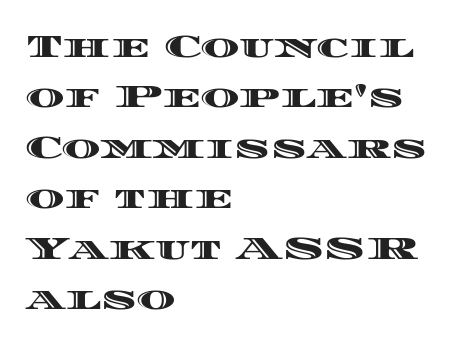
The letters advance in unequal steps, a hallmark of proportional type. Short and long lines alike share a common starting point at left. Vertical strokes here are truly vertical. The zone under the glyphs is completely vacant. In terms of leading, this rendering sits right in the middle. A typesetter would call this zero additional tracking.
